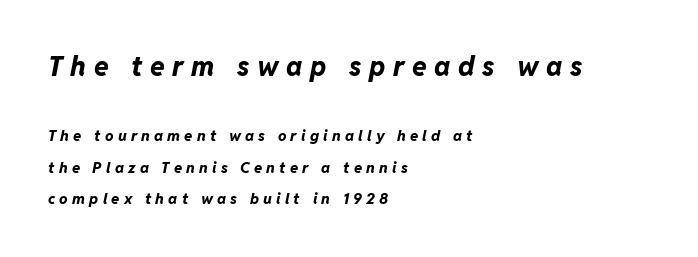
Q: Is the text bold? A: Yes.
Q: Is the text italic (slanted)? A: Yes, it leans right by about 11 degrees.
Q: Is the text underlined? A: No.
Q: How is the paragraph aligned? A: Left-aligned.
Q: Is the spacing between letters normal or unusually wide? A: Unusually wide.
Q: Is the spacing between lines tight, normal or loose? A: Loose.
Q: Which block of text is set in a larger size, the first (top) or the second (bottom)? A: The first (top) one.
